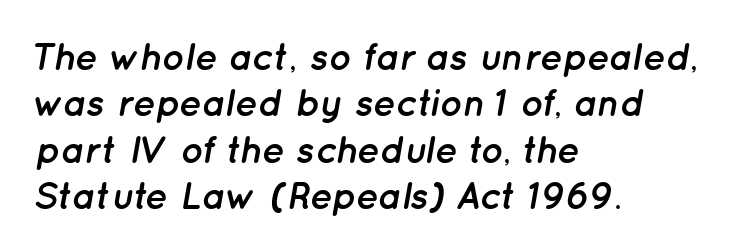
{"italic": "yes", "lean": "right", "slant_degrees": 12, "bold": "yes", "weight": "semibold", "width": "normal", "stroke_contrast": "low", "x_height": "medium", "monospaced": "no", "underline": "no", "align": "left", "line_spacing_ratio": 1.22, "letter_spacing": "normal", "letter_spacing_em": 0.0, "glyph_px": 38}
